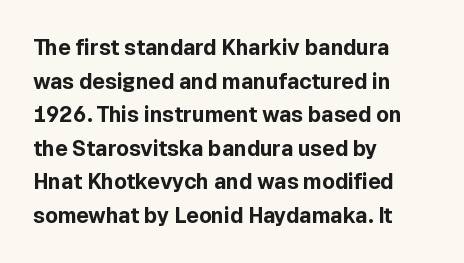
This sample uses plain, unmodified letter spacing. The lines are quadded left. If you measured baseline to baseline, you'd find a middling distance. A dark, heavy texture on the line: the type is bold. Unmarked baselines from the first word to the last.
